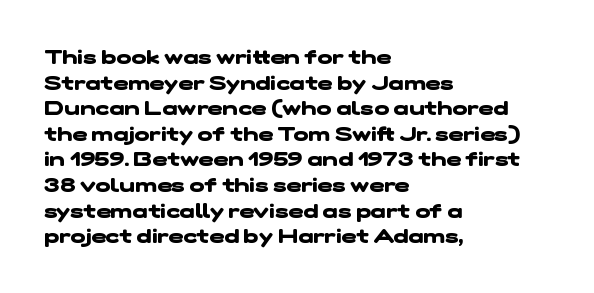
The image shows 20 px bold type; set left-aligned, normal line spacing (1.28x), normal letter spacing, not underlined.
